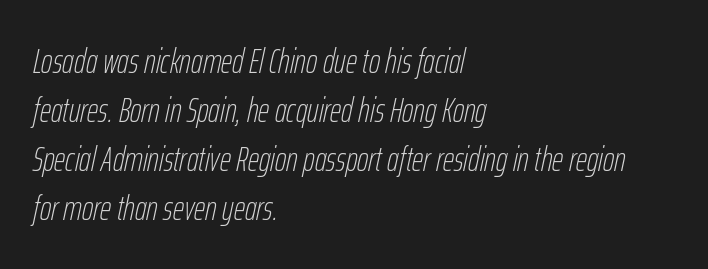
No chunkiness to these letters — they're not bold. Is there much room between lines? A standard amount, neither cramped nor airy. A typesetter would mark this as italic. Note the varied advance widths — an 'i' is clearly narrower than an 'm'.
